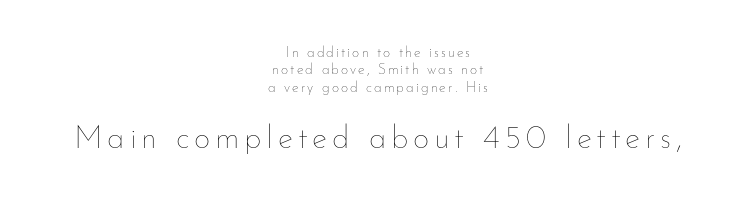
The foot of each line stays bare and open. Do the characters align in a grid? No, the font is proportional. Between these two stacked blocks, the lower one wins on size. Is there any slant? The stems are plumb. Visually the block forms a symmetrical silhouette, jagged on both flanks.
